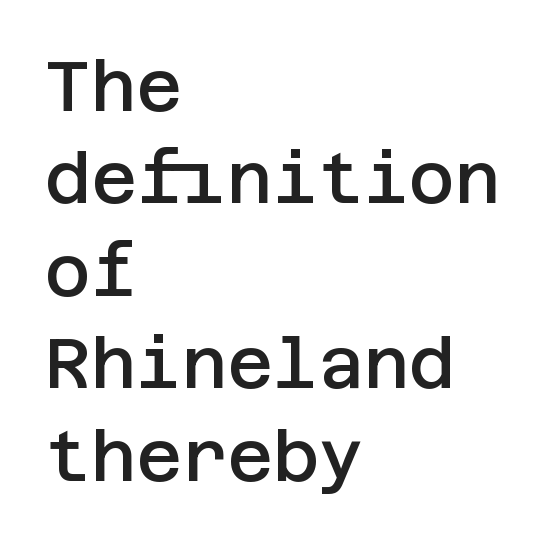
The image shows 70 px semibold sans-serif type, upright; set left-aligned, normal line spacing (1.32x), normal letter spacing, not underlined; low stroke contrast and a large x-height.
